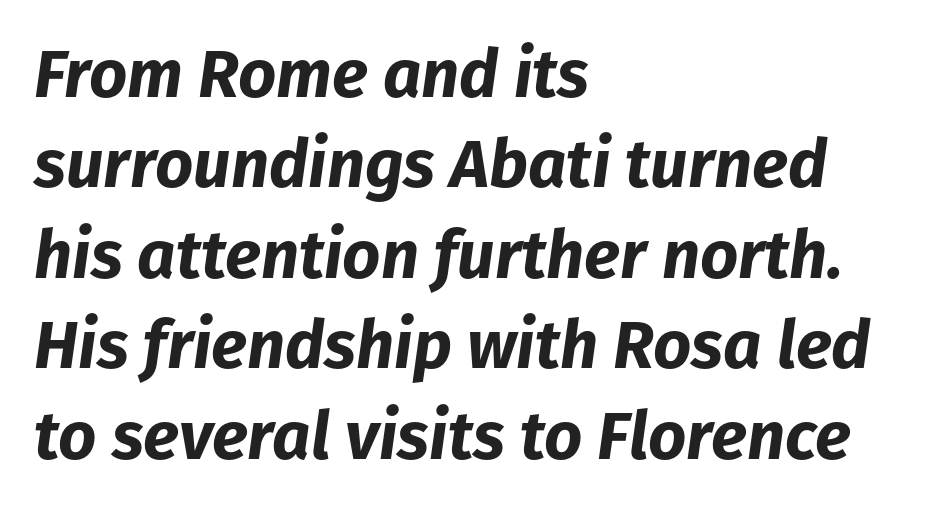
Q: Is the text bold? A: Yes.
Q: Is the text italic (slanted)? A: Yes, it leans right by about 8 degrees.
Q: Is the text underlined? A: No.
Q: How is the paragraph aligned? A: Left-aligned.
Q: Is the spacing between letters normal or unusually wide? A: Normal.
Q: Is the spacing between lines tight, normal or loose? A: Normal.
Q: Width (condensed, normal, or wide)? A: Normal.
Q: Stroke contrast? A: Low.
Q: x-height? A: Medium.
Q: Monospaced? A: No.
